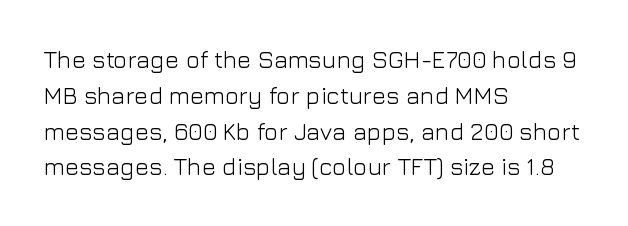
The image shows 24 px text type, upright; set left-aligned, normal line spacing (1.49x), normal letter spacing, not underlined.
